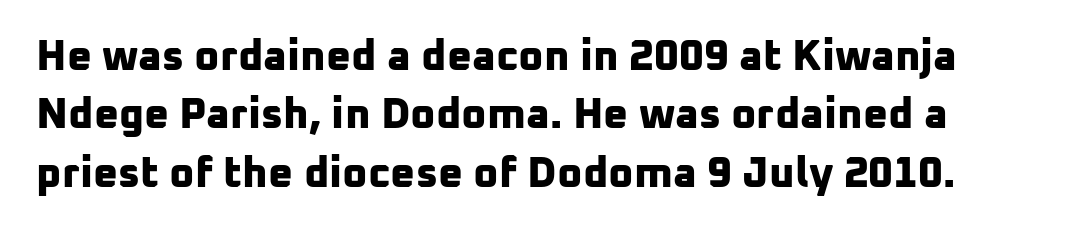
{"serif": "no", "bold": "yes", "weight": "bold", "width": "normal", "stroke_contrast": "low", "x_height": "medium", "monospaced": "no", "underline": "no", "line_spacing": "normal", "line_spacing_ratio": 1.36, "letter_spacing": "normal", "letter_spacing_em": 0.0, "glyph_px": 43}
